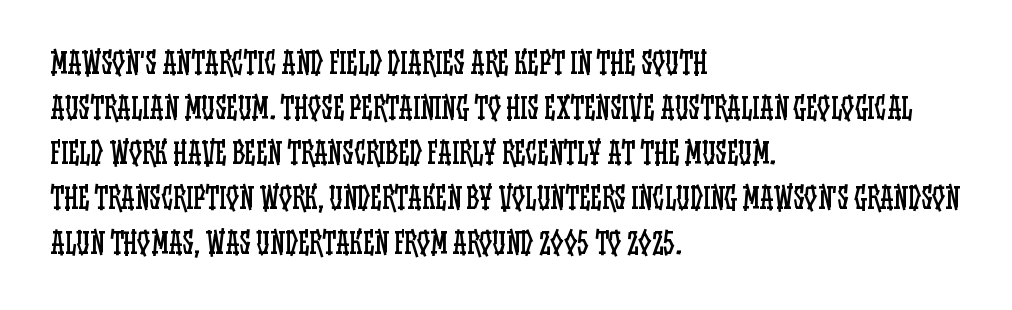
The image shows 29 px regular-weight, condensed type, upright; set left-aligned, normal line spacing (1.55x), normal letter spacing, not underlined; low stroke contrast and a large x-height.
